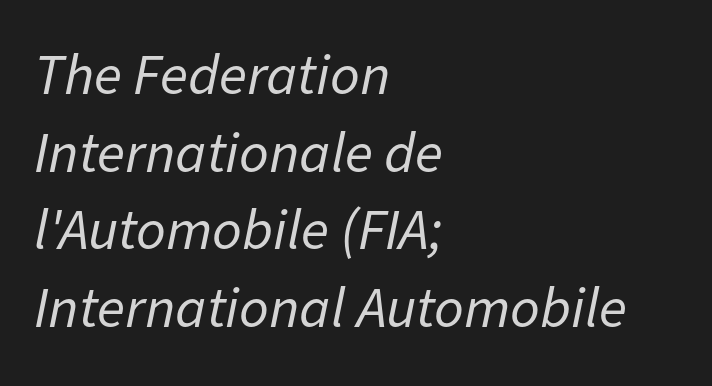
{"italic": "yes", "lean": "right", "slant_degrees": 11, "bold": "no", "weight": "regular", "width": "normal", "stroke_contrast": "low", "x_height": "medium", "monospaced": "no", "underline": "no", "align": "left", "line_spacing": "normal", "line_spacing_ratio": 1.34, "letter_spacing": "normal", "letter_spacing_em": 0.0, "glyph_px": 58}
